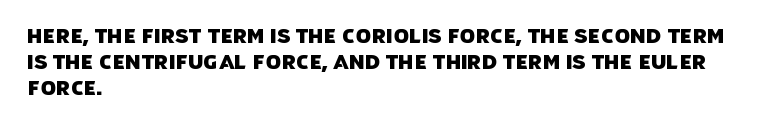
The lines are quadded left. Students, note that the glyphs here touch the page at normal intervals. The zone under the glyphs is completely vacant. The lines sit at an ordinary, default distance from one another.
